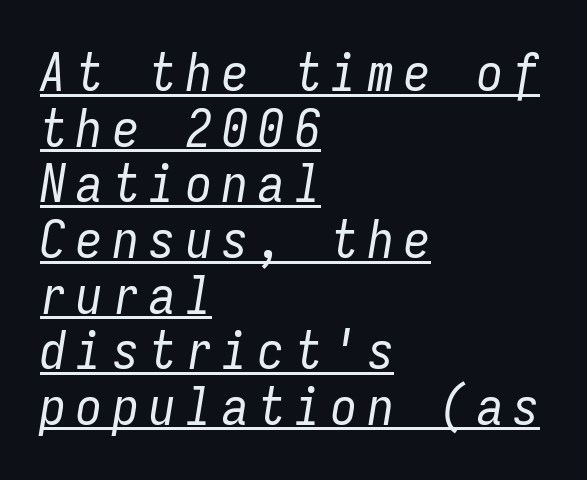
The weight would be labelled regular, book, light, or lighter still. Compared with typical body copy, the letter spacing here is much looser. You could count columns in this text — the font is strictly monospaced. How would I describe the line gaps? Narrow and economical.
